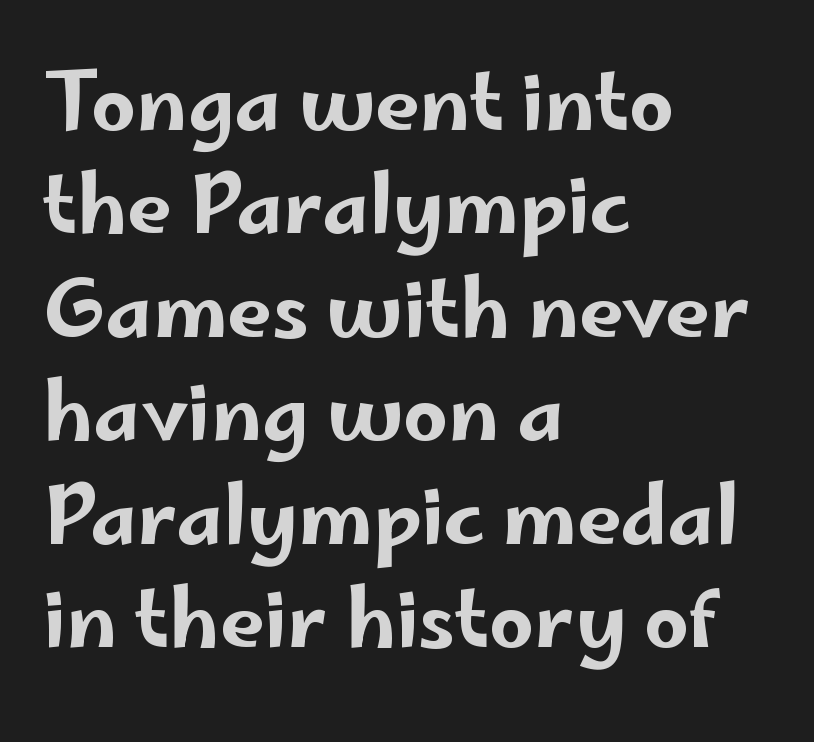
{"serif": "no", "italic": "no", "width": "wide", "stroke_contrast": "low", "x_height": "small", "monospaced": "no", "underline": "no", "align": "left", "line_spacing": "normal", "line_spacing_ratio": 1.31, "letter_spacing": "normal", "letter_spacing_em": 0.0, "glyph_px": 79}
